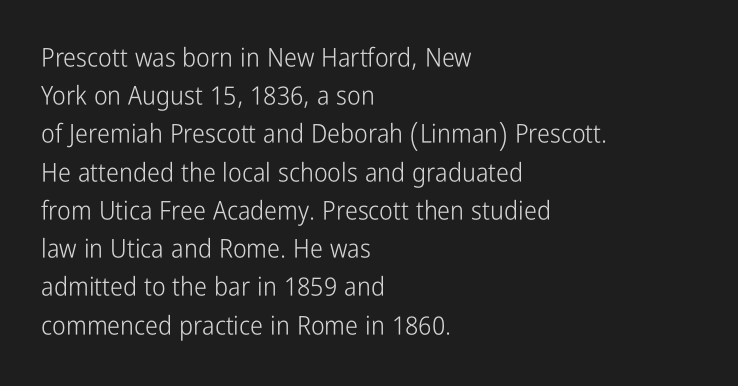
The vertical gap from one line to the next is medium. Quick note: underline off. The characters are drawn with everyday or finer stroke widths. A typesetter would mark this as roman, not italic. Caption: multi-line text, flush left, ragged right.
